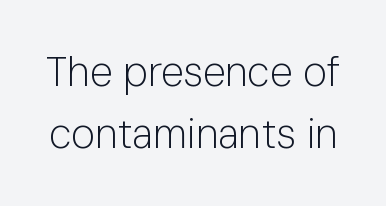
{"serif": "no", "italic": "no", "bold": "no", "weight": "light", "width": "normal", "stroke_contrast": "low", "x_height": "medium", "monospaced": "no", "underline": "no", "line_spacing": "normal", "line_spacing_ratio": 1.51, "letter_spacing": "normal", "letter_spacing_em": 0.0, "glyph_px": 41}
